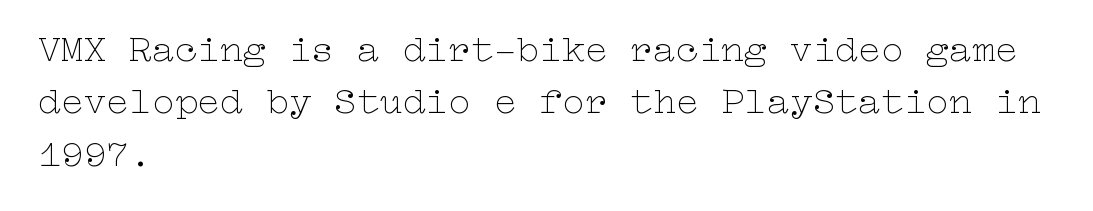
The image shows 38 px thin, wide type, upright; set left-aligned, normal line spacing (1.38x), normal letter spacing, not underlined; low stroke contrast and a medium x-height.
